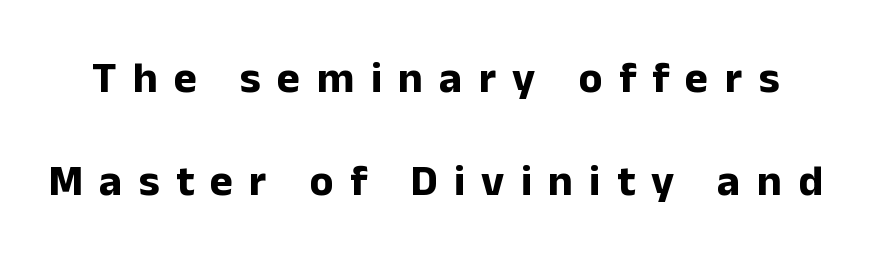
The image shows 44 px bold sans-serif type, upright; set loose line spacing (2.34x), unusually wide letter spacing (+0.37 em), not underlined; low stroke contrast and a medium x-height.
